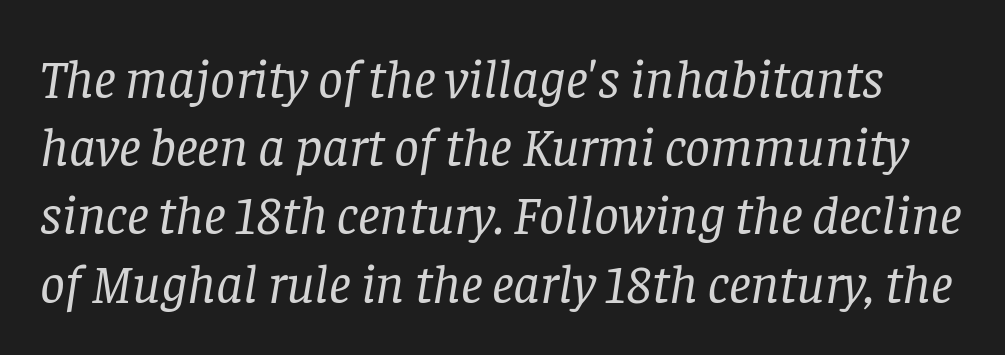
The rendering uses natural spacing where letterforms have individual widths. A typesetter would label this face a serif. Bare-footed words on every line. Spacing between characters is what you'd get straight out of the box. If you drew a line through each stem, it would be angled.
